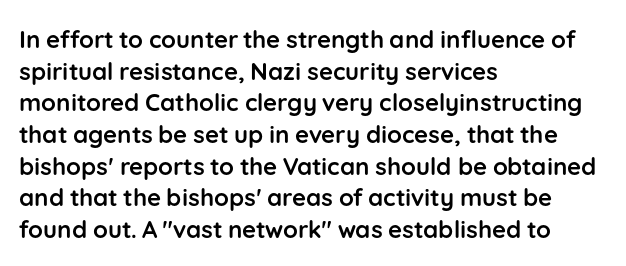
The image shows 24 px bold type, upright; set left-aligned, normal line spacing (1.32x), normal letter spacing, not underlined.
